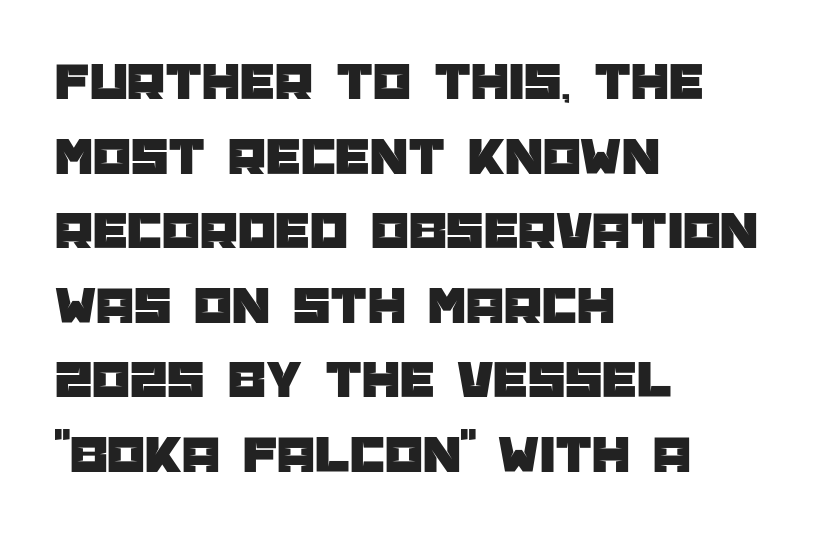
Is this a fixed-width face? No — the glyphs have proportional, varying widths. The type sits square on the baseline with zero lean. Short and long lines alike share a common starting point at left. Is the letter spacing exaggerated? No — it looks like the ordinary default. Serif or sans? Sans — the stroke terminals are bare. Words float on clear page, feet unadorned.
